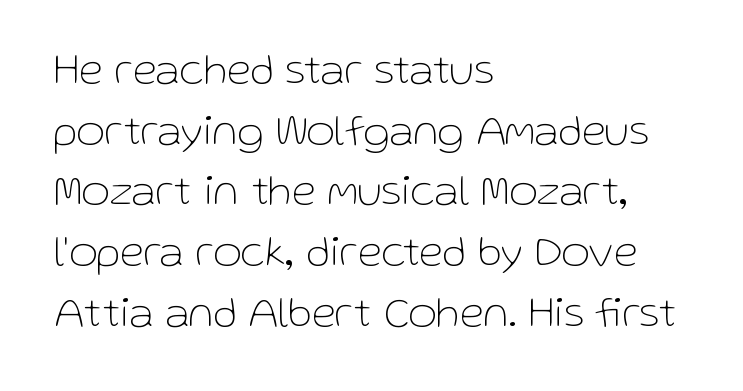
The image shows 44 px thin sans-serif type, upright; set left-aligned, normal line spacing (1.38x), normal letter spacing, not underlined; low stroke contrast and a medium x-height.
